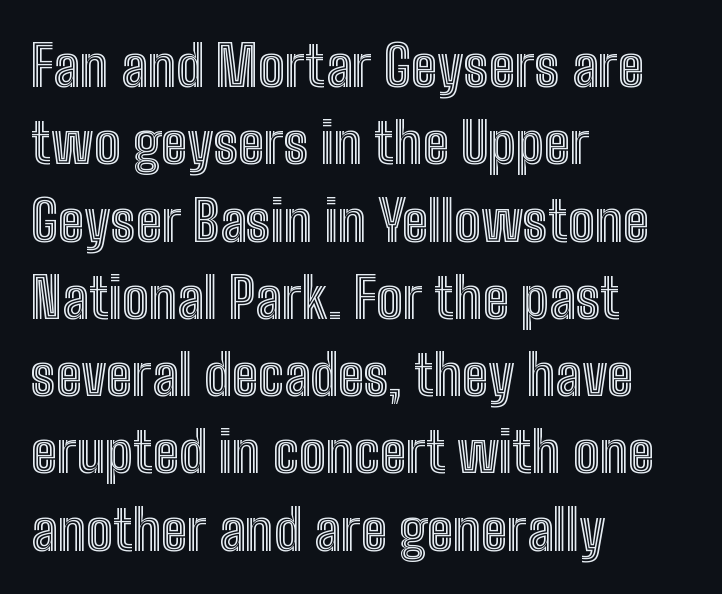
Anything drawn beneath the words? Only blank space. Typeset ragged right — the left edge is the straight one. Spacing verdict: proportional, widths tailored to each character. Baseline-to-baseline distance is the conventional proportion of letter height. The face used here is rendered with its standard letterfit. You can tell it's not italic because the verticals are truly vertical.
